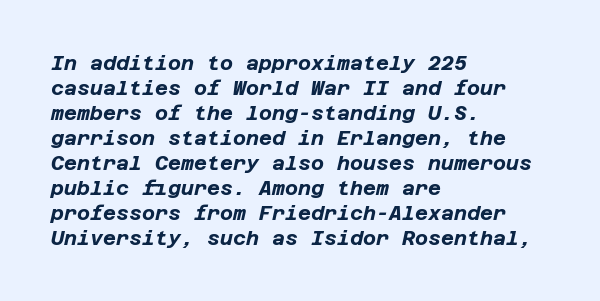
The image shows 20 px bold type, italic (leaning right); set left-aligned, normal line spacing (1.25x), normal letter spacing, not underlined.
